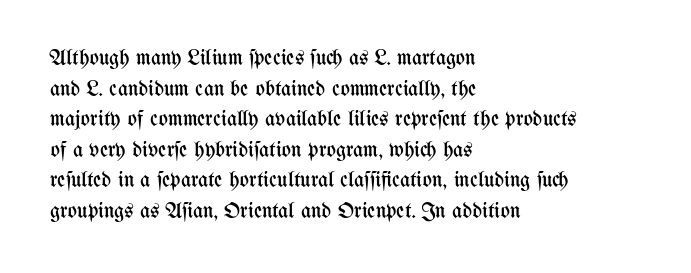
Here the glyphs are tracked normally, forming tight word shapes. This sample keeps an unexceptional amount of space between lines. Every character sits straight up, as roman type does. Each stroke keeps to a modest, everyday thickness or less. This rendering uses left alignment, leaving the right contour irregular. Descenders are the only things crossing below the line.
